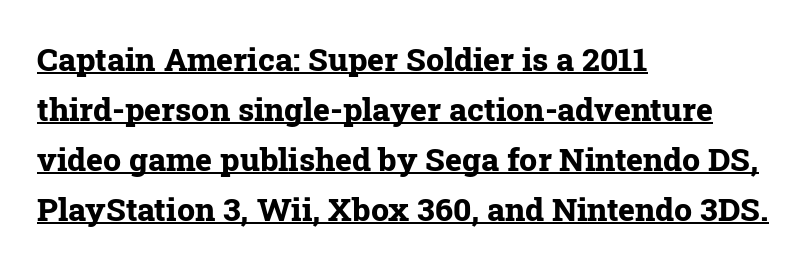
Glyph-to-glyph distance matches everyday printed text. Compared with undecorated copy, this sample adds a rule below the words. The face used here is proportionally spaced, like ordinary book or web type. These lines are set flush left with a ragged right edge. The line-height multiplier appears to be the usual default. The typesetting leans heavy: a genuine bold.
